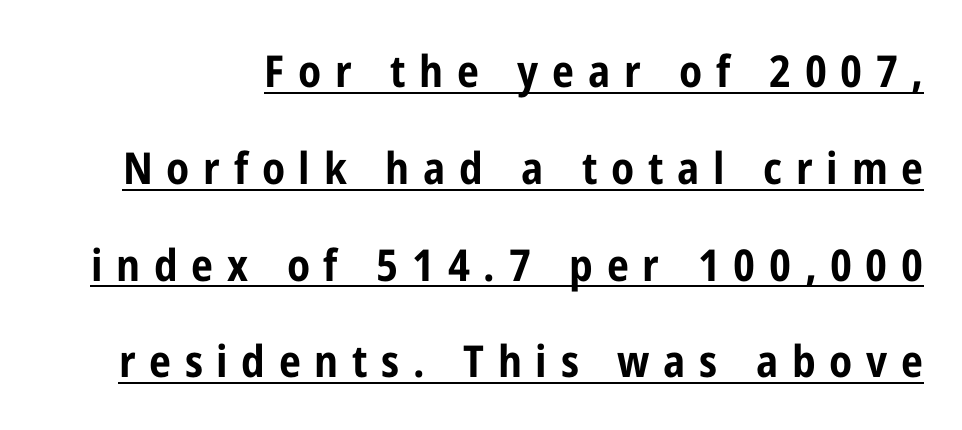
Q: Is the text bold? A: Yes.
Q: Is the text italic (slanted)? A: No, it is upright.
Q: Is the typeface a serif or a sans-serif typeface? A: Sans-serif.
Q: Is the text underlined? A: Yes.
Q: Is the spacing between letters normal or unusually wide? A: Unusually wide.
Q: Is the spacing between lines tight, normal or loose? A: Loose.
Q: Width (condensed, normal, or wide)? A: Condensed.
Q: Stroke contrast? A: Low.
Q: x-height? A: Medium.
Q: Monospaced? A: No.
